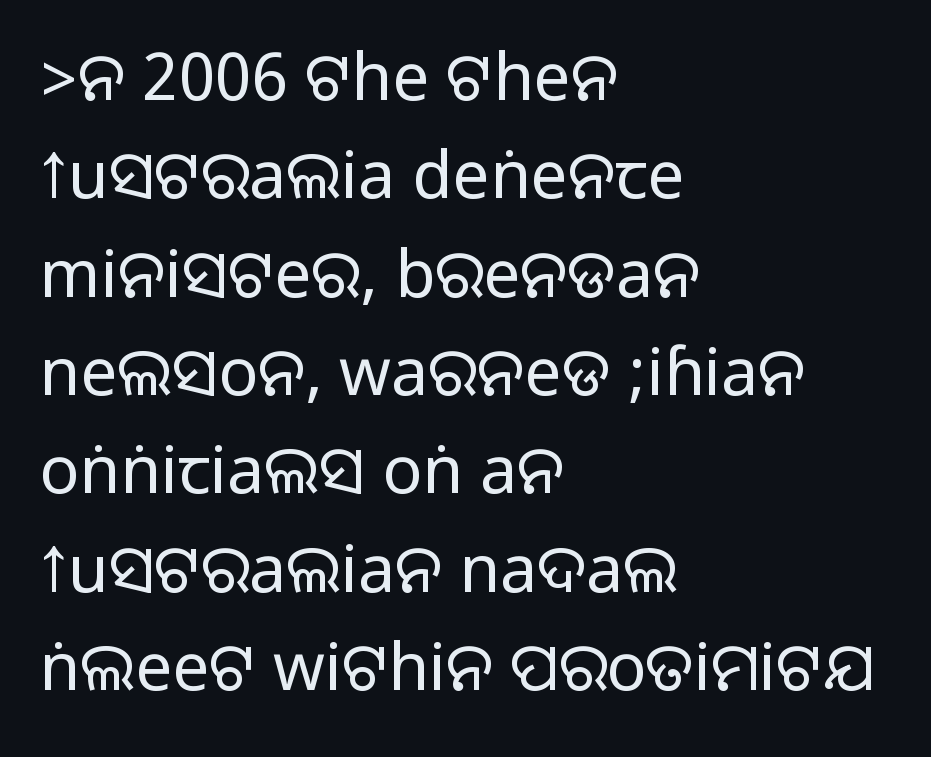
The image shows 66 px sans-serif type, upright; set left-aligned, normal line spacing (1.49x), normal letter spacing, not underlined; medium stroke contrast.
